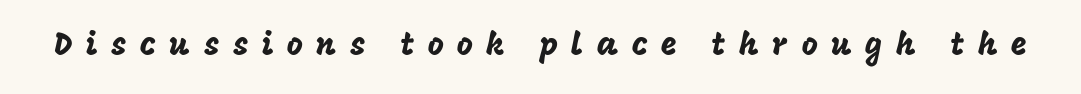
The image shows 31 px sans-serif type; set unusually wide letter spacing (+0.43 em), not underlined; low stroke contrast and a large x-height.
